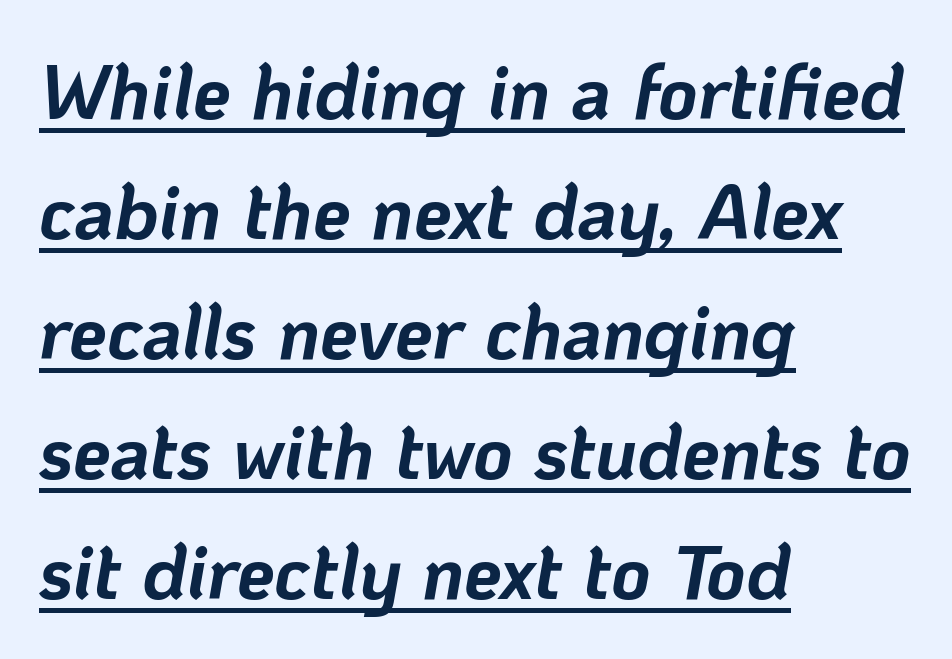
The image shows 76 px bold type, italic (leaning right); set left-aligned, normal line spacing (1.58x), normal letter spacing, underlined; low stroke contrast and a medium x-height.
